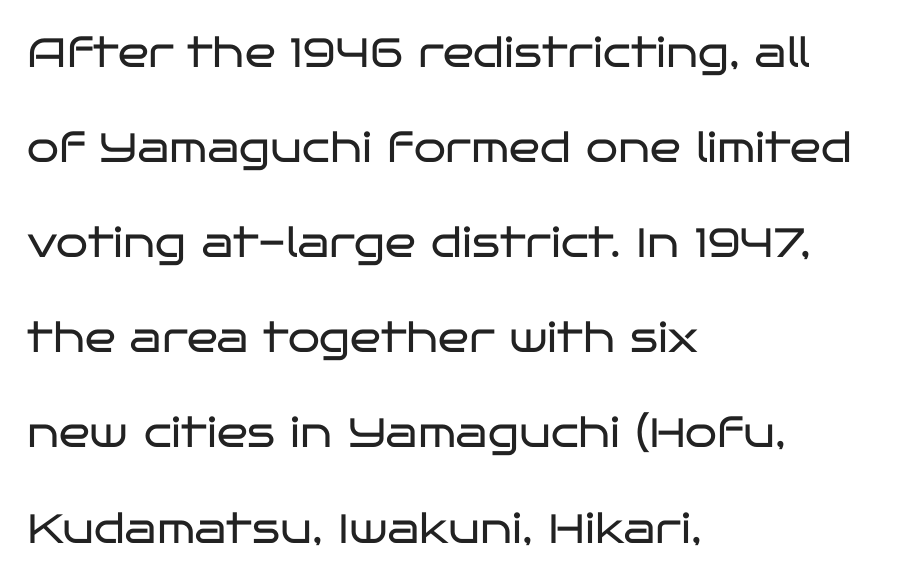
Q: Is the text bold? A: No.
Q: Is the text italic (slanted)? A: No, it is upright.
Q: Is the typeface a serif or a sans-serif typeface? A: Sans-serif.
Q: Is the text underlined? A: No.
Q: How is the paragraph aligned? A: Left-aligned.
Q: Is the spacing between letters normal or unusually wide? A: Normal.
Q: Is the spacing between lines tight, normal or loose? A: Loose.
Q: Width (condensed, normal, or wide)? A: Wide.
Q: Stroke contrast? A: Low.
Q: x-height? A: Large.
Q: Monospaced? A: No.
